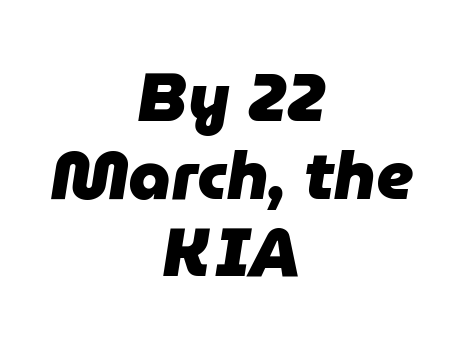
{"italic": "yes", "lean": "right", "slant_degrees": 9, "bold": "yes", "weight": "heavy", "width": "normal", "stroke_contrast": "low", "x_height": "medium", "monospaced": "no", "underline": "no", "align": "center", "line_spacing_ratio": 1.16, "letter_spacing": "normal", "letter_spacing_em": 0.0, "glyph_px": 67}
